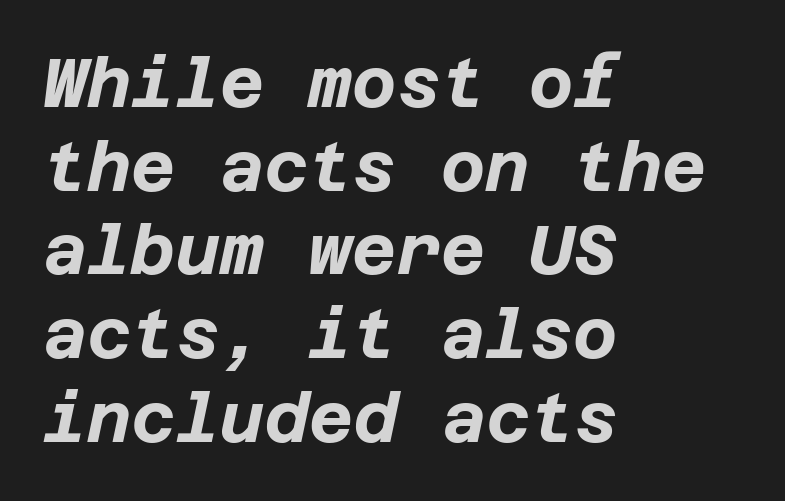
Q: Is the text bold? A: Yes.
Q: Is the text italic (slanted)? A: Yes, it leans right by about 12 degrees.
Q: Is the text underlined? A: No.
Q: How is the paragraph aligned? A: Left-aligned.
Q: Is the spacing between letters normal or unusually wide? A: Normal.
Q: Width (condensed, normal, or wide)? A: Normal.
Q: Stroke contrast? A: Low.
Q: x-height? A: Large.
